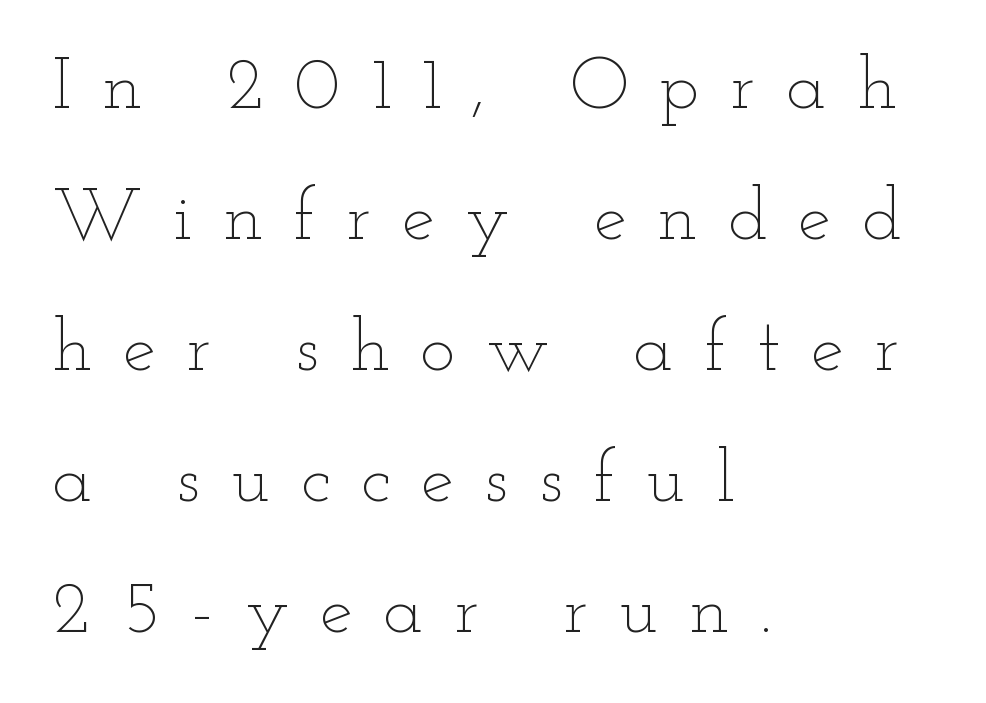
{"italic": "no", "bold": "no", "weight": "thin", "width": "wide", "stroke_contrast": "low", "x_height": "small", "monospaced": "no", "underline": "no", "align": "left", "line_spacing_ratio": 1.77, "letter_spacing": "wide", "letter_spacing_em": 0.42, "glyph_px": 74}
